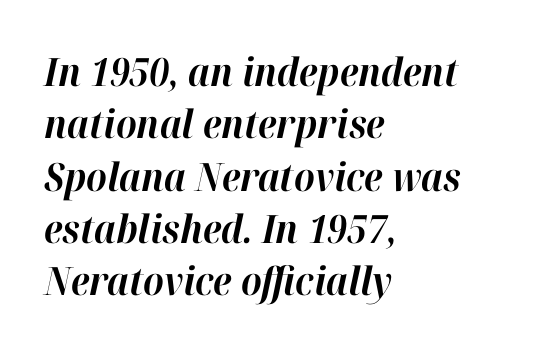
{"italic": "yes", "lean": "right", "slant_degrees": 12, "bold": "yes", "weight": "bold", "width": "normal", "stroke_contrast": "high", "x_height": "medium", "monospaced": "no", "underline": "no", "align": "left", "line_spacing": "normal", "line_spacing_ratio": 1.34, "letter_spacing": "normal", "letter_spacing_em": 0.0, "glyph_px": 39}
